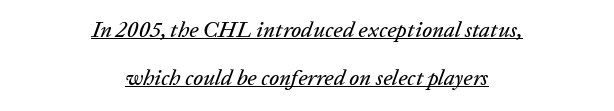
{"italic": "yes", "lean": "right", "slant_degrees": 20, "underline": "yes", "align": "center", "line_spacing": "loose", "line_spacing_ratio": 2.17, "letter_spacing": "normal", "letter_spacing_em": 0.0, "glyph_px": 22}
